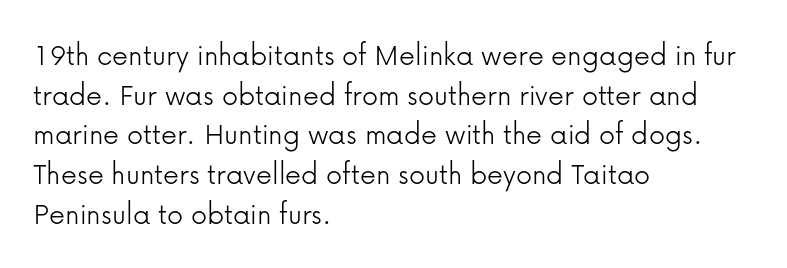
The image shows 32 px light sans-serif type, upright; set left-aligned, line spacing 1.24x, normal letter spacing, not underlined; low stroke contrast and a medium x-height.
